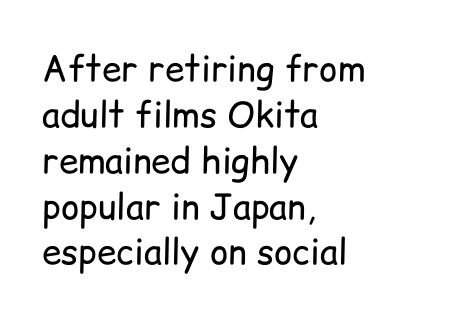
The setting favours the left margin, as ordinary paragraphs usually do. Rule under the text: the space is simply empty. Horizontal bands of white between lines are of average thickness. Weight: not bold — regular or lighter.
